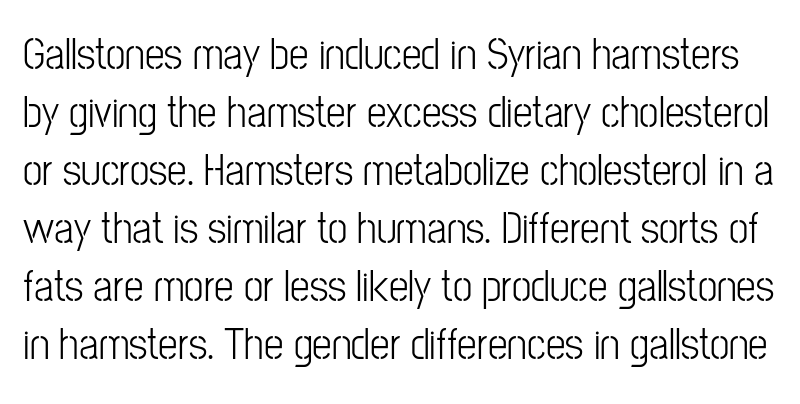
Q: Is the text bold? A: No.
Q: Is the text italic (slanted)? A: No, it is upright.
Q: Is the typeface a serif or a sans-serif typeface? A: Sans-serif.
Q: Is the text underlined? A: No.
Q: Is the spacing between letters normal or unusually wide? A: Normal.
Q: Is the spacing between lines tight, normal or loose? A: Normal.
Q: Width (condensed, normal, or wide)? A: Condensed.
Q: Stroke contrast? A: Low.
Q: x-height? A: Medium.
Q: Monospaced? A: No.
